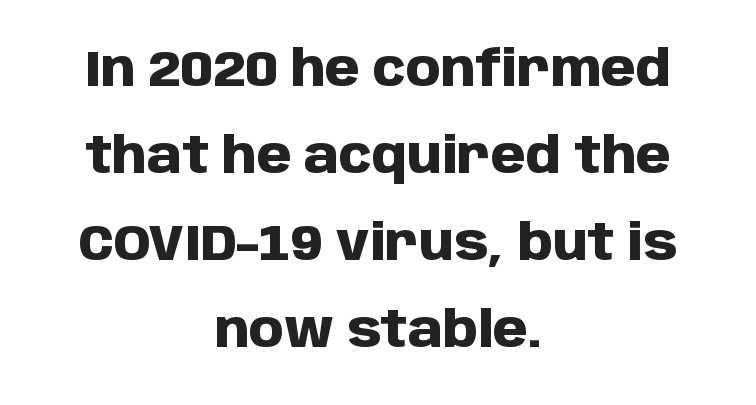
The image shows 50 px heavy sans-serif type, upright; set centered, line spacing 1.74x, normal letter spacing, not underlined; low stroke contrast and a large x-height.
